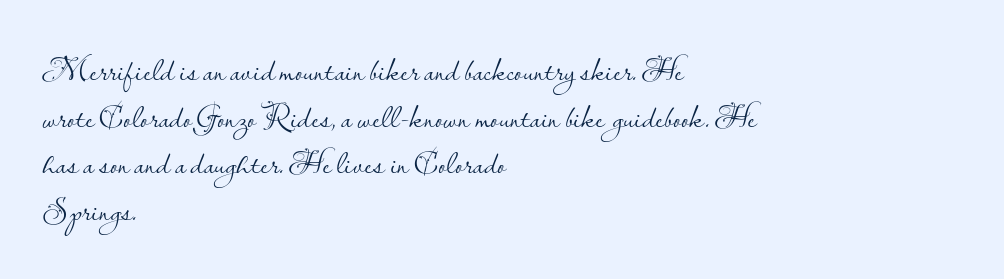
The image shows 34 px light sans-serif type; set left-aligned, normal line spacing (1.37x), normal letter spacing, not underlined; low stroke contrast and a small x-height.
